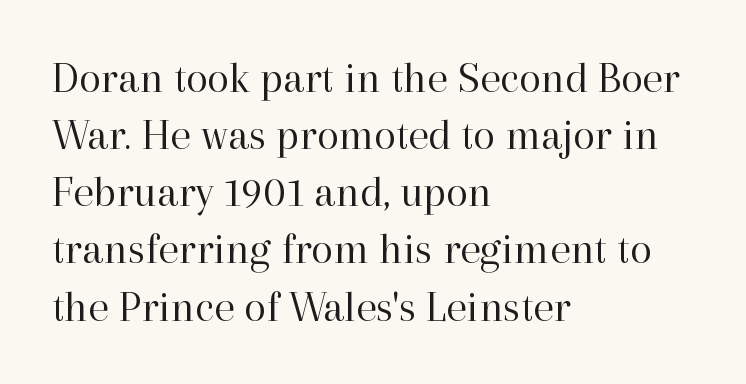
Q: Is the text bold? A: No.
Q: Is the text italic (slanted)? A: No, it is upright.
Q: Is the typeface a serif or a sans-serif typeface? A: Serif.
Q: Is the text underlined? A: No.
Q: How is the paragraph aligned? A: Left-aligned.
Q: Is the spacing between letters normal or unusually wide? A: Normal.
Q: Is the spacing between lines tight, normal or loose? A: Normal.
Q: Width (condensed, normal, or wide)? A: Normal.
Q: Stroke contrast? A: High.
Q: x-height? A: Medium.
Q: Monospaced? A: No.
